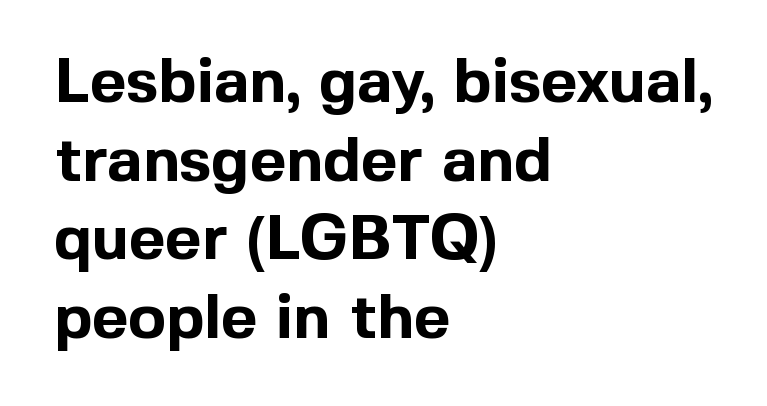
The image shows 63 px bold sans-serif type, upright; set left-aligned, normal line spacing (1.25x), normal letter spacing, not underlined; a medium x-height.
